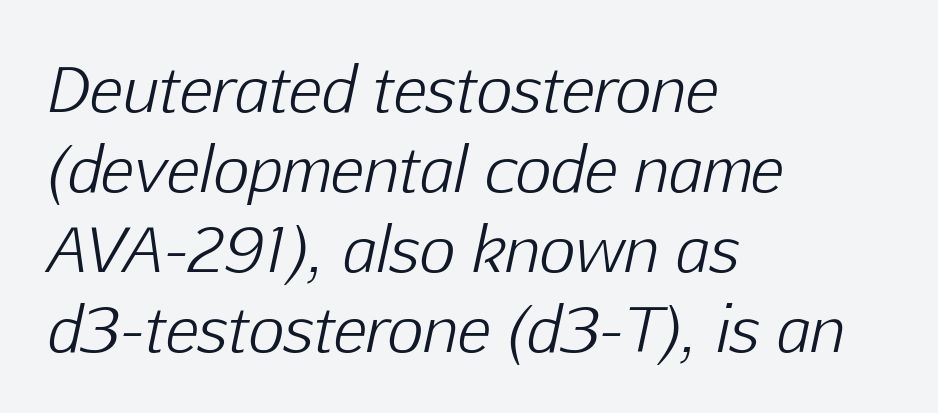
Q: Is the text bold? A: No.
Q: Is the text italic (slanted)? A: Yes, it leans right by about 12 degrees.
Q: Is the text underlined? A: No.
Q: How is the paragraph aligned? A: Left-aligned.
Q: Is the spacing between letters normal or unusually wide? A: Normal.
Q: Is the spacing between lines tight, normal or loose? A: Normal.
Q: Width (condensed, normal, or wide)? A: Normal.
Q: Stroke contrast? A: Low.
Q: x-height? A: Medium.
Q: Monospaced? A: No.
